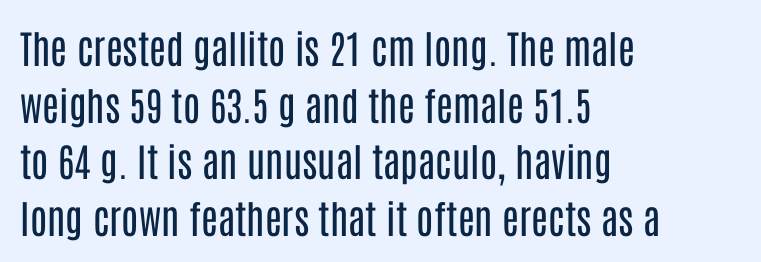
The image shows 39 px regular-weight, condensed sans-serif type, upright; set left-aligned, normal line spacing (1.45x), normal letter spacing, not underlined; low stroke contrast and a large x-height.
